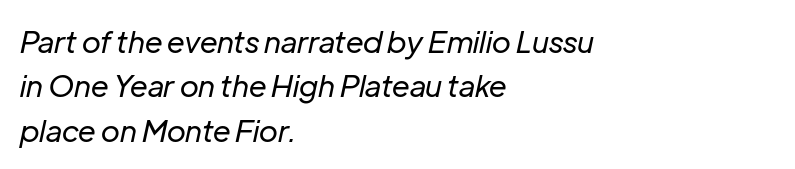
The image shows 30 px regular-weight type, italic (leaning right); set left-aligned, normal line spacing (1.48x), normal letter spacing, not underlined; low stroke contrast and a medium x-height.
